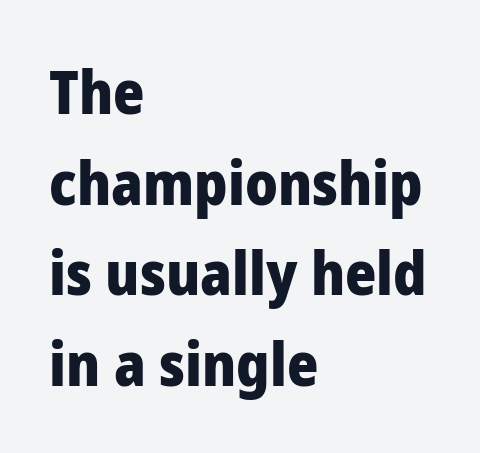
The image shows 60 px heavy sans-serif type, upright; set left-aligned, normal line spacing (1.51x), normal letter spacing, not underlined; low stroke contrast and a medium x-height.
